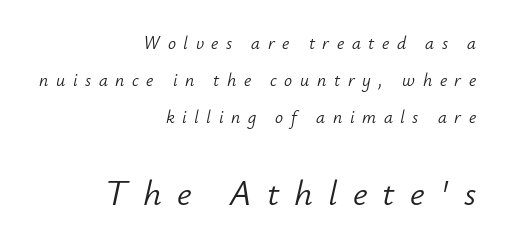
Q: Is the text bold? A: No.
Q: Is the text italic (slanted)? A: Yes, it leans right by about 12 degrees.
Q: Is the text underlined? A: No.
Q: How is the paragraph aligned? A: Right-aligned.
Q: Is the spacing between letters normal or unusually wide? A: Unusually wide.
Q: Is the spacing between lines tight, normal or loose? A: Loose.
Q: Which block of text is set in a larger size, the first (top) or the second (bottom)? A: The second (bottom) one.
Q: Width (condensed, normal, or wide)? A: Normal.
Q: Stroke contrast? A: Low.
Q: x-height? A: Small.
Q: Monospaced? A: No.
